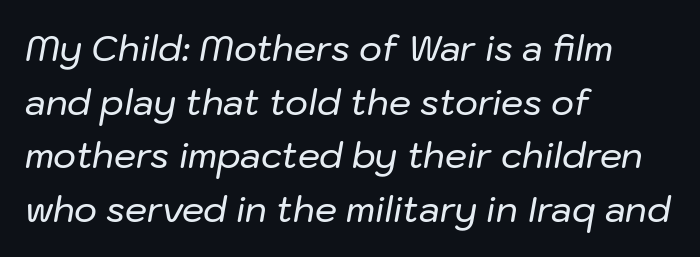
Q: Is the text italic (slanted)? A: Yes, it leans right by about 10 degrees.
Q: Is the text underlined? A: No.
Q: How is the paragraph aligned? A: Left-aligned.
Q: Is the spacing between letters normal or unusually wide? A: Normal.
Q: Is the spacing between lines tight, normal or loose? A: Normal.
Q: Width (condensed, normal, or wide)? A: Normal.
Q: Stroke contrast? A: Low.
Q: x-height? A: Medium.
Q: Monospaced? A: No.
